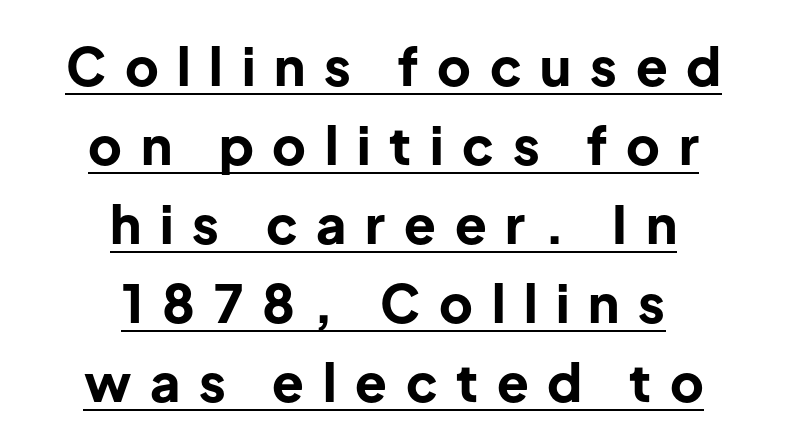
{"serif": "no", "italic": "no", "bold": "yes", "weight": "bold", "width": "normal", "stroke_contrast": "low", "x_height": "medium", "monospaced": "no", "underline": "yes", "align": "center", "line_spacing": "normal", "line_spacing_ratio": 1.52, "letter_spacing": "wide", "letter_spacing_em": 0.36, "glyph_px": 52}
